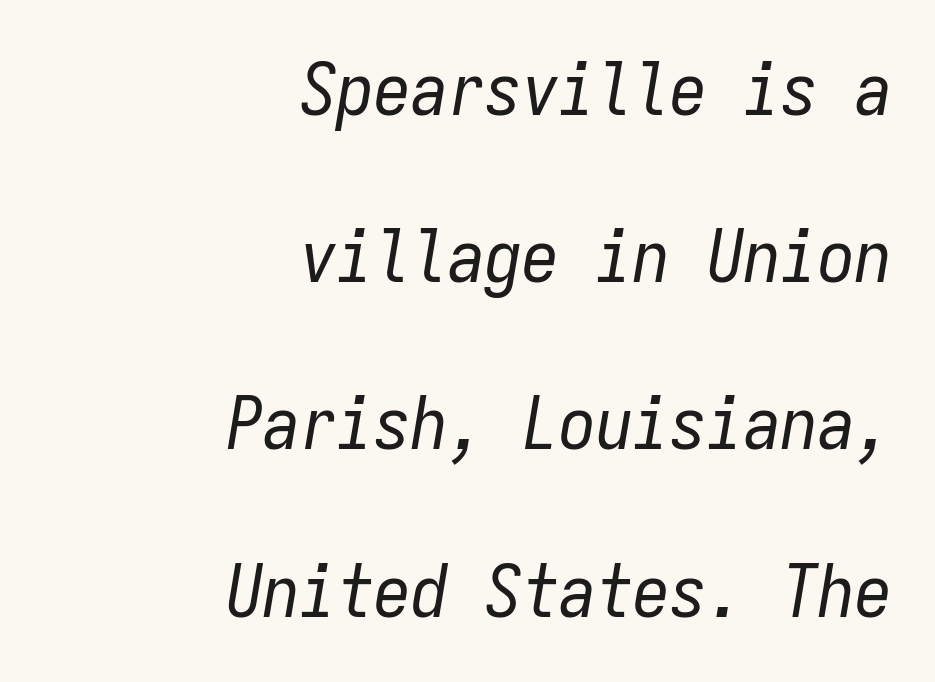
The image shows 74 px regular-weight, condensed type, italic (leaning right), monospaced; set right-aligned, loose line spacing (2.26x), normal letter spacing, not underlined; low stroke contrast and a medium x-height.
